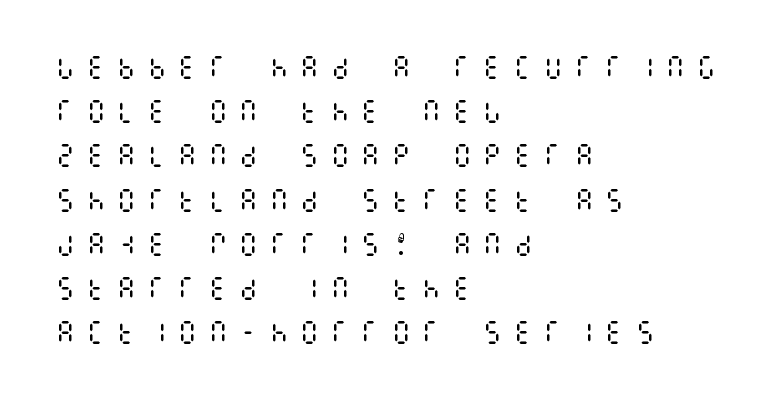
Every stem runs plumb, perpendicular to the baseline. Rule under the text: the space is simply empty. Display-style spreading of the glyphs; the letterfit is very open. The rag falls on the right side of this text block. The letterforms sit at book weight or below.
